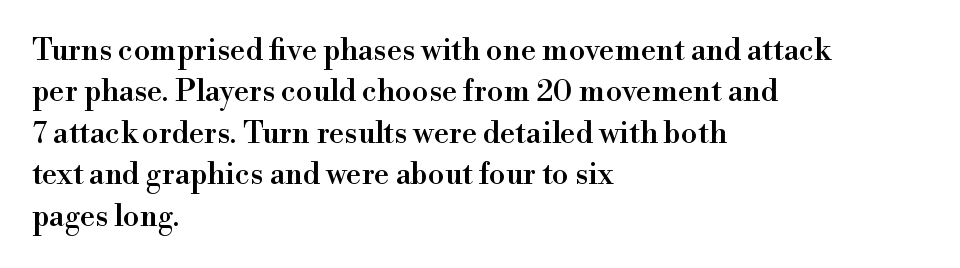
This block has exactly the height ordinary leading produces. These lines are rendered in a variable-pitch font. Every stem runs plumb, perpendicular to the baseline. The tracking reads as untouched default to a designer's eye. No word sits above an underline. A classic flush-left, rag-right setting is used for this passage.
